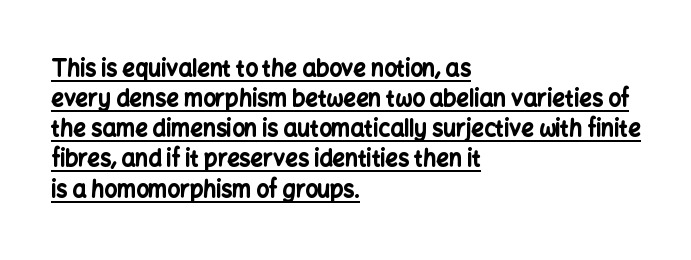
Short and long lines alike share a common starting point at left. This sample uses plain, unmodified letter spacing. How heavy is the stroke? Heavy — this is a bold. Tall strokes in this sample are plumb rather than angled.
